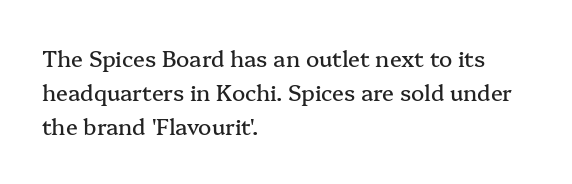
Q: Is the text italic (slanted)? A: No, it is upright.
Q: Is the text underlined? A: No.
Q: How is the paragraph aligned? A: Left-aligned.
Q: Is the spacing between letters normal or unusually wide? A: Normal.
Q: Is the spacing between lines tight, normal or loose? A: Normal.
